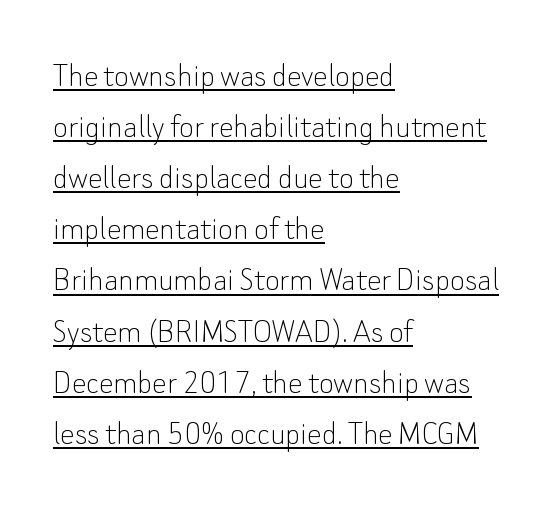
{"serif": "no", "italic": "no", "bold": "no", "weight": "thin", "width": "normal", "stroke_contrast": "low", "x_height": "small", "monospaced": "no", "underline": "yes", "align": "left", "line_spacing": "normal", "line_spacing_ratio": 1.42, "letter_spacing": "normal", "letter_spacing_em": 0.0, "glyph_px": 36}
